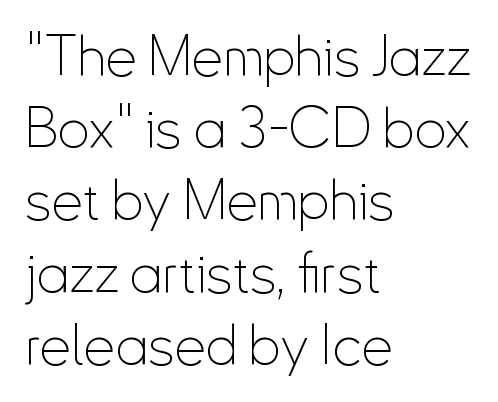
Q: Is the text bold? A: No.
Q: Is the text italic (slanted)? A: No, it is upright.
Q: Is the typeface a serif or a sans-serif typeface? A: Sans-serif.
Q: Is the text underlined? A: No.
Q: How is the paragraph aligned? A: Left-aligned.
Q: Is the spacing between letters normal or unusually wide? A: Normal.
Q: Is the spacing between lines tight, normal or loose? A: Normal.
Q: Width (condensed, normal, or wide)? A: Condensed.
Q: Stroke contrast? A: Low.
Q: x-height? A: Small.
Q: Monospaced? A: No.
